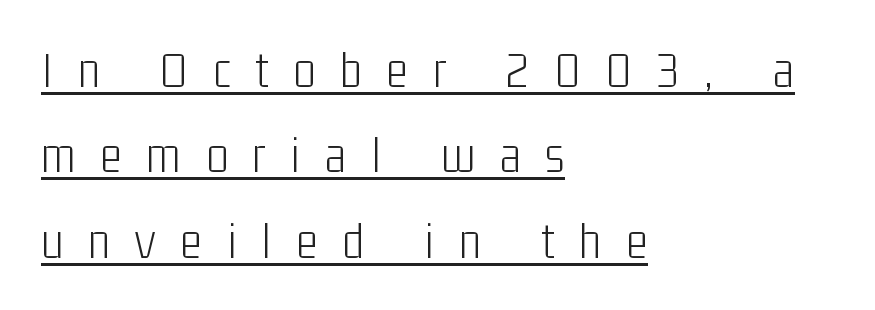
The leading is moderate, giving the passage an even texture. A typographer would call this underscored text. This rendering employs a face without finishing strokes, i.e., a sans-serif. Inter-character spacing is expanded well beyond the font's built-in metrics. This sample is left-justified, so line endings fall wherever the words run out.
